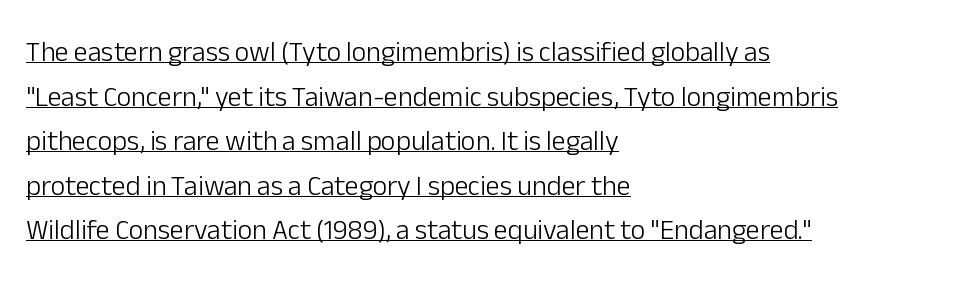
{"serif": "no", "italic": "no", "bold": "no", "weight": "light", "width": "normal", "stroke_contrast": "low", "x_height": "medium", "monospaced": "no", "underline": "yes", "align": "left", "line_spacing": "normal", "line_spacing_ratio": 1.59, "letter_spacing": "normal", "letter_spacing_em": 0.0, "glyph_px": 28}
